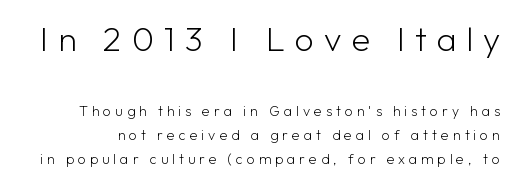
Q: Is the text bold? A: No.
Q: Is the text italic (slanted)? A: No, it is upright.
Q: Is the typeface a serif or a sans-serif typeface? A: Sans-serif.
Q: Is the text underlined? A: No.
Q: Is the spacing between letters normal or unusually wide? A: Unusually wide.
Q: Which block of text is set in a larger size, the first (top) or the second (bottom)? A: The first (top) one.
Q: Width (condensed, normal, or wide)? A: Normal.
Q: Stroke contrast? A: Low.
Q: x-height? A: Medium.
Q: Monospaced? A: No.
